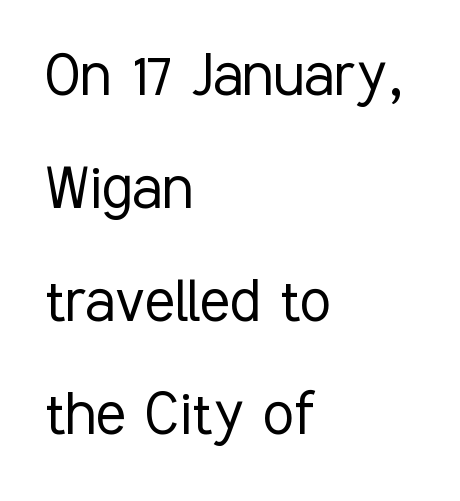
Visually the block forms a straight wall on the left and a jagged coastline on the right. Leading: standard. Any mark beneath the type? The region is blank. To sum up the face: it is a sans, with no serifs. The rendering uses natural spacing where letterforms have individual widths. The lettering stays uniformly vertical, giving the passage a roman look.
